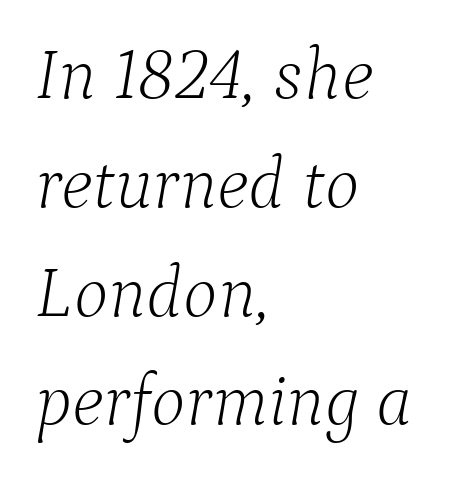
The image shows 73 px light serif type, italic (leaning right); set left-aligned, normal line spacing (1.49x), normal letter spacing, not underlined; low stroke contrast and a medium x-height.
